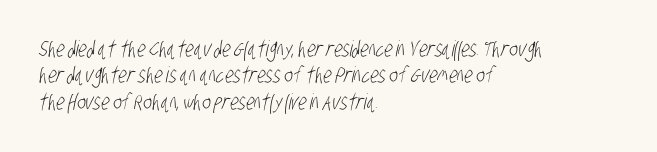
{"bold": "no", "underline": "no", "align": "left", "line_spacing_ratio": 1.2, "letter_spacing": "normal", "letter_spacing_em": 0.0, "glyph_px": 22}
